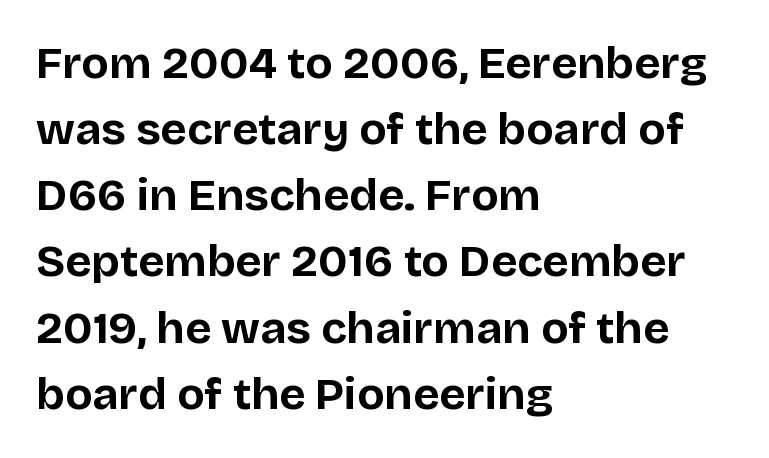
{"serif": "no", "italic": "no", "bold": "yes", "weight": "bold", "width": "normal", "stroke_contrast": "low", "x_height": "large", "monospaced": "no", "underline": "no", "align": "left", "line_spacing": "normal", "line_spacing_ratio": 1.47, "letter_spacing": "normal", "letter_spacing_em": 0.0, "glyph_px": 45}
